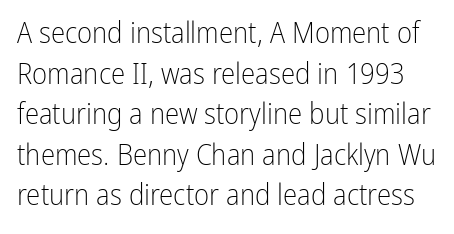
{"serif": "no", "italic": "no", "bold": "no", "weight": "light", "width": "condensed", "stroke_contrast": "low", "x_height": "medium", "monospaced": "no", "underline": "no", "line_spacing": "normal", "line_spacing_ratio": 1.4, "letter_spacing": "normal", "letter_spacing_em": 0.0, "glyph_px": 29}
